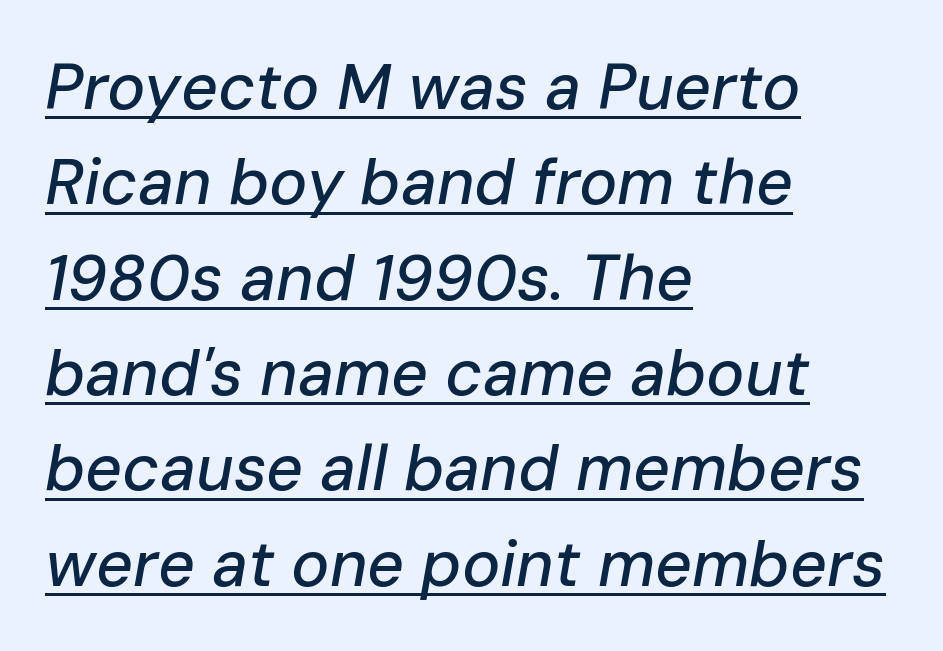
Q: Is the text italic (slanted)? A: Yes, it leans right by about 10 degrees.
Q: Is the text underlined? A: Yes.
Q: How is the paragraph aligned? A: Left-aligned.
Q: Is the spacing between letters normal or unusually wide? A: Normal.
Q: Is the spacing between lines tight, normal or loose? A: Normal.
Q: Width (condensed, normal, or wide)? A: Normal.
Q: Stroke contrast? A: Low.
Q: x-height? A: Medium.
Q: Monospaced? A: No.
